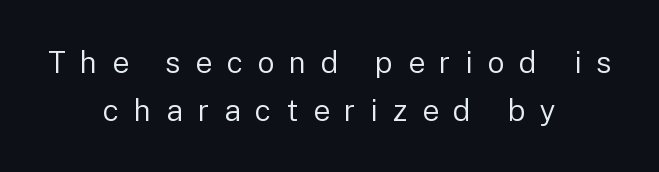
The image shows 30 px regular-weight sans-serif type, upright; set centered, normal line spacing (1.6x), unusually wide letter spacing (+0.49 em), not underlined; low stroke contrast and a medium x-height.
